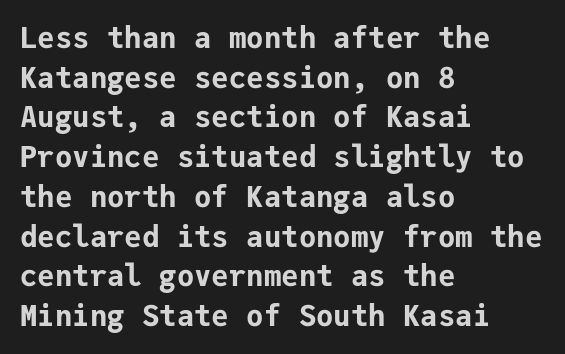
{"serif": "no", "italic": "no", "bold": "yes", "weight": "bold", "width": "normal", "stroke_contrast": "low", "x_height": "medium", "monospaced": "yes", "underline": "no", "align": "left", "line_spacing": "normal", "line_spacing_ratio": 1.37, "letter_spacing": "normal", "letter_spacing_em": 0.0, "glyph_px": 29}
